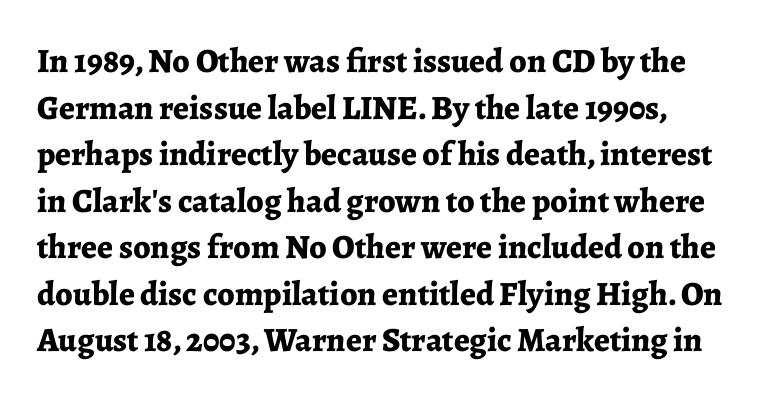
The image shows 34 px bold serif type, upright; set left-aligned, normal line spacing (1.37x), normal letter spacing, not underlined; low stroke contrast and a medium x-height.
